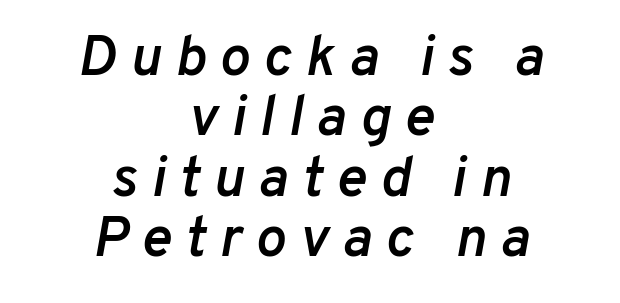
The baseline area is clear. Is this a fixed-width face? No — the glyphs have proportional, varying widths. Teacher's note: observe the equal gaps on both sides — that is centered alignment. As a designer I'd log this as weight 600, semibold.
